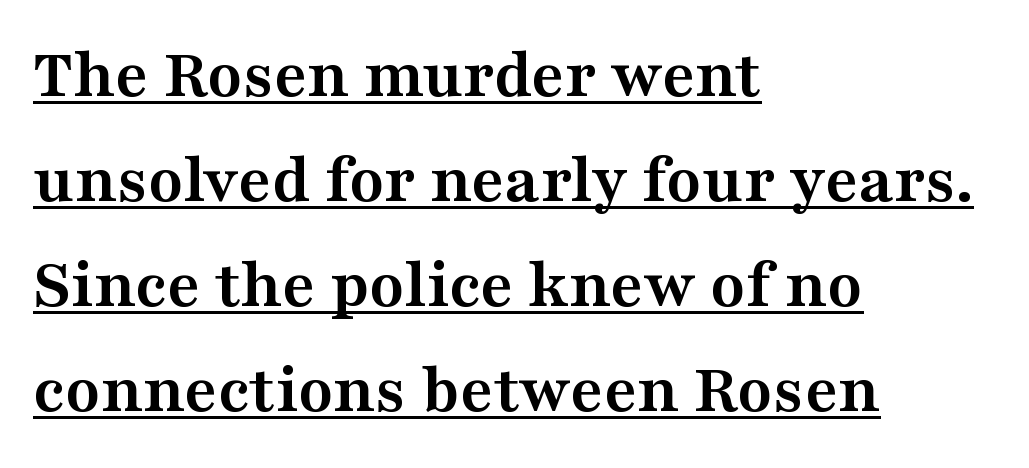
Q: Is the text bold? A: Yes.
Q: Is the text italic (slanted)? A: No, it is upright.
Q: Is the typeface a serif or a sans-serif typeface? A: Serif.
Q: Is the text underlined? A: Yes.
Q: How is the paragraph aligned? A: Left-aligned.
Q: Is the spacing between letters normal or unusually wide? A: Normal.
Q: Is the spacing between lines tight, normal or loose? A: Normal.
Q: Width (condensed, normal, or wide)? A: Wide.
Q: Stroke contrast? A: Medium.
Q: x-height? A: Medium.
Q: Monospaced? A: No.
